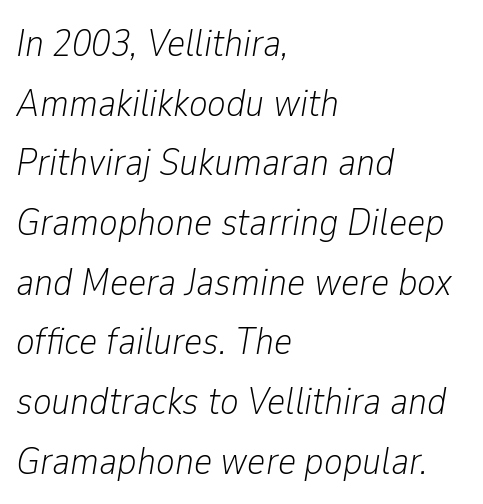
{"italic": "yes", "lean": "right", "slant_degrees": 9, "bold": "no", "weight": "light", "width": "condensed", "stroke_contrast": "low", "x_height": "medium", "monospaced": "no", "underline": "no", "align": "left", "line_spacing": "normal", "line_spacing_ratio": 1.53, "letter_spacing": "normal", "letter_spacing_em": 0.0, "glyph_px": 39}
